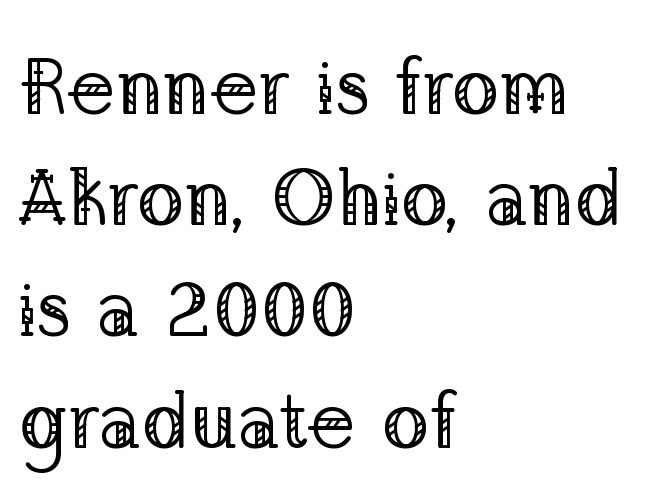
{"serif": "yes", "italic": "no", "bold": "no", "weight": "regular", "width": "normal", "stroke_contrast": "low", "x_height": "medium", "monospaced": "no", "underline": "no", "align": "left", "line_spacing": "normal", "line_spacing_ratio": 1.39, "letter_spacing": "normal", "letter_spacing_em": 0.0, "glyph_px": 80}
